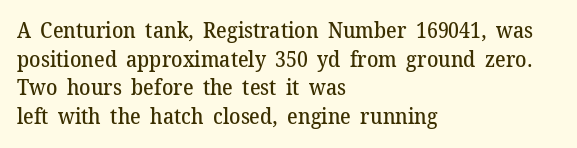
The image shows 21 px text type, upright; set left-aligned, normal line spacing (1.36x), normal letter spacing, not underlined.
